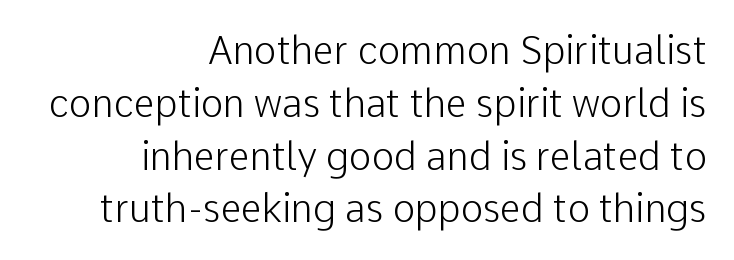
The image shows 38 px light sans-serif type, upright; set right-aligned, normal line spacing (1.39x), normal letter spacing, not underlined; low stroke contrast and a medium x-height.
